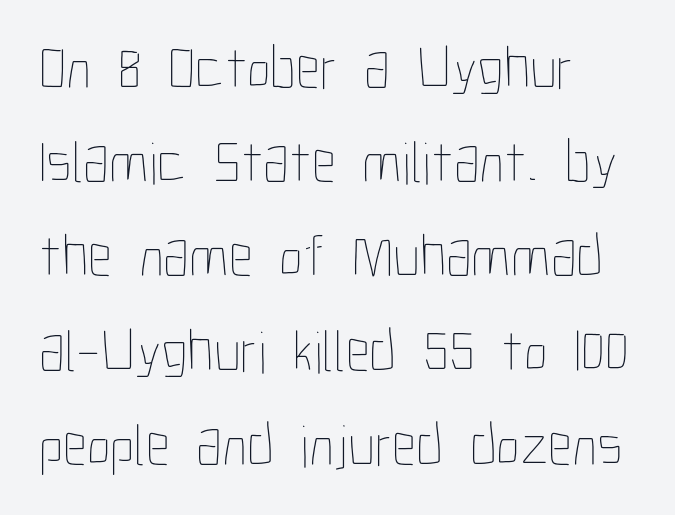
Q: Is the text bold? A: No.
Q: Is the text italic (slanted)? A: No, it is upright.
Q: Is the text underlined? A: No.
Q: How is the paragraph aligned? A: Left-aligned.
Q: Is the spacing between letters normal or unusually wide? A: Normal.
Q: Is the spacing between lines tight, normal or loose? A: Normal.
Q: Width (condensed, normal, or wide)? A: Condensed.
Q: Stroke contrast? A: Low.
Q: x-height? A: Medium.
Q: Monospaced? A: No.
